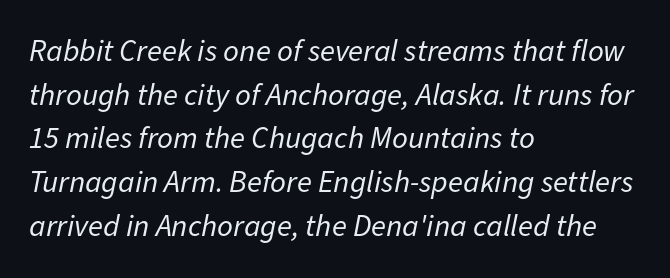
{"italic": "yes", "lean": "right", "slant_degrees": 11, "bold": "no", "weight": "regular", "width": "normal", "stroke_contrast": "low", "x_height": "medium", "monospaced": "no", "underline": "no", "align": "left", "line_spacing": "normal", "line_spacing_ratio": 1.41, "letter_spacing": "normal", "letter_spacing_em": 0.0, "glyph_px": 31}
